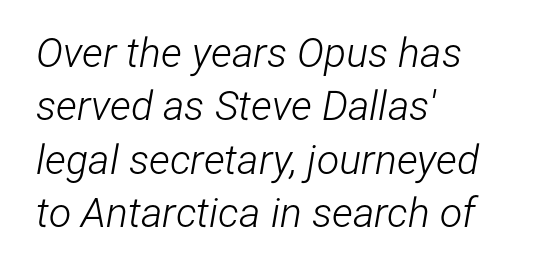
{"italic": "yes", "lean": "right", "slant_degrees": 12, "bold": "no", "weight": "light", "width": "condensed", "stroke_contrast": "low", "x_height": "medium", "monospaced": "no", "underline": "no", "align": "left", "line_spacing": "normal", "line_spacing_ratio": 1.3, "letter_spacing": "normal", "letter_spacing_em": 0.0, "glyph_px": 41}
